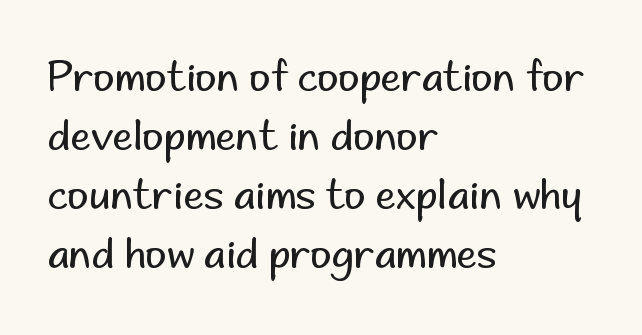
Q: Is the text bold? A: No.
Q: Is the text italic (slanted)? A: No, it is upright.
Q: Is the typeface a serif or a sans-serif typeface? A: Sans-serif.
Q: Is the text underlined? A: No.
Q: How is the paragraph aligned? A: Left-aligned.
Q: Is the spacing between letters normal or unusually wide? A: Normal.
Q: Is the spacing between lines tight, normal or loose? A: Normal.
Q: Width (condensed, normal, or wide)? A: Normal.
Q: Stroke contrast? A: Low.
Q: x-height? A: Small.
Q: Monospaced? A: No.
